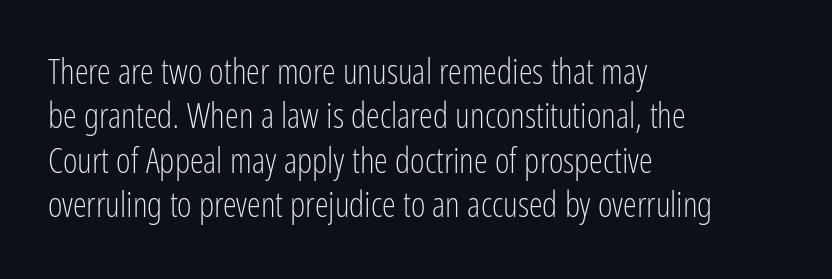
{"serif": "no", "italic": "no", "bold": "no", "weight": "light", "width": "condensed", "stroke_contrast": "low", "x_height": "medium", "monospaced": "no", "underline": "no", "align": "left", "line_spacing": "normal", "line_spacing_ratio": 1.27, "letter_spacing": "normal", "letter_spacing_em": 0.0, "glyph_px": 35}
